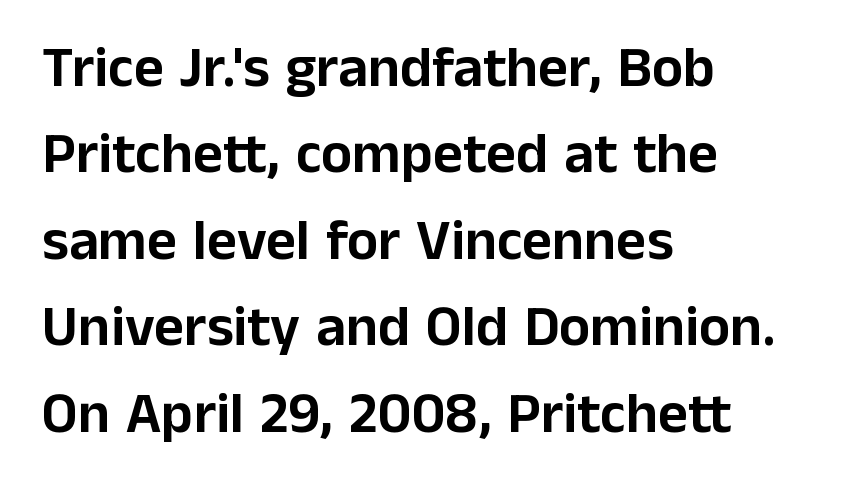
Q: Is the text italic (slanted)? A: No, it is upright.
Q: Is the typeface a serif or a sans-serif typeface? A: Sans-serif.
Q: Is the text underlined? A: No.
Q: How is the paragraph aligned? A: Left-aligned.
Q: Is the spacing between letters normal or unusually wide? A: Normal.
Q: Is the spacing between lines tight, normal or loose? A: Normal.
Q: Width (condensed, normal, or wide)? A: Normal.
Q: Stroke contrast? A: Low.
Q: x-height? A: Medium.
Q: Monospaced? A: No.
